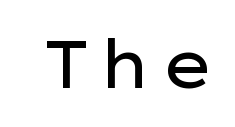
Q: Is the text bold? A: No.
Q: Is the text italic (slanted)? A: No, it is upright.
Q: Is the typeface a serif or a sans-serif typeface? A: Sans-serif.
Q: Is the text underlined? A: No.
Q: Width (condensed, normal, or wide)? A: Wide.
Q: Stroke contrast? A: Low.
Q: x-height? A: Medium.
Q: Monospaced? A: No.
